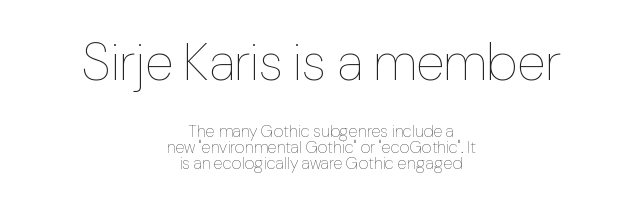
The image shows 52 px thin type, upright; set centered, tight line spacing (0.96x), normal letter spacing, not underlined; the first (top) block is 3.06x larger; low stroke contrast and a medium x-height.
